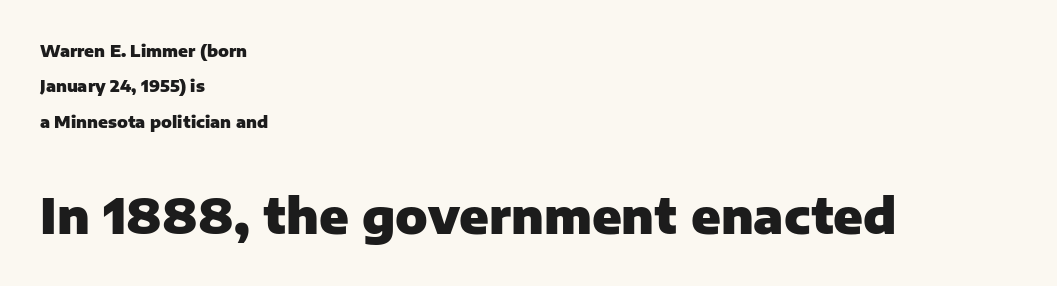
{"serif": "no", "italic": "no", "bold": "yes", "weight": "heavy", "width": "normal", "stroke_contrast": "low", "x_height": "medium", "monospaced": "no", "underline": "no", "align": "left", "line_spacing": "loose", "line_spacing_ratio": 2.21, "letter_spacing": "normal", "letter_spacing_em": 0.0, "larger_block": "second", "size_ratio": 3.0, "glyph_px": 48}
